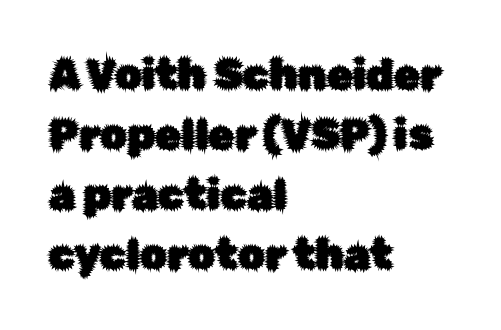
Q: Is the text italic (slanted)? A: No, it is upright.
Q: Is the typeface a serif or a sans-serif typeface? A: Sans-serif.
Q: Is the text underlined? A: No.
Q: How is the paragraph aligned? A: Left-aligned.
Q: Is the spacing between letters normal or unusually wide? A: Normal.
Q: Is the spacing between lines tight, normal or loose? A: Normal.
Q: Width (condensed, normal, or wide)? A: Normal.
Q: Stroke contrast? A: Low.
Q: x-height? A: Medium.
Q: Monospaced? A: No.
